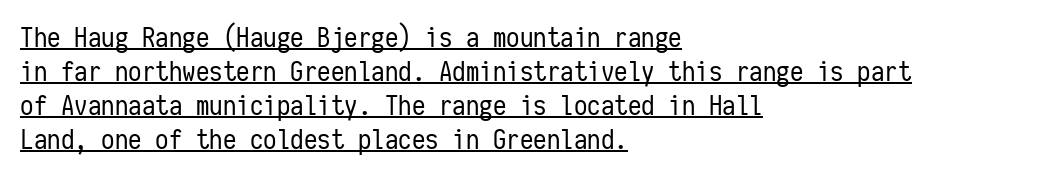
{"italic": "no", "bold": "no", "underline": "yes", "align": "left", "line_spacing": "normal", "line_spacing_ratio": 1.26, "letter_spacing": "normal", "letter_spacing_em": 0.0, "glyph_px": 27}
